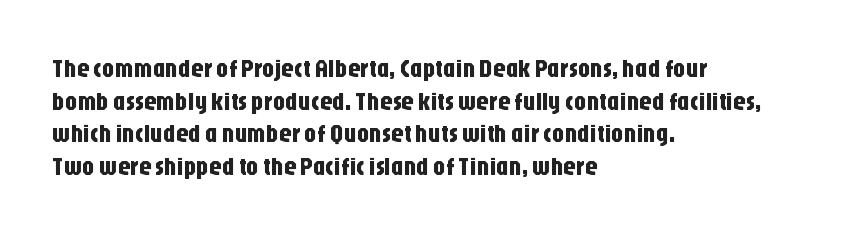
The image shows 25 px text type, upright; set left-aligned, normal line spacing (1.31x), normal letter spacing, not underlined.
